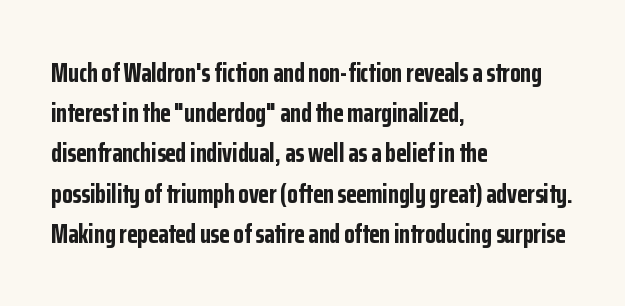
The image shows 27 px bold type, upright; set left-aligned, normal line spacing (1.49x), normal letter spacing, not underlined.
